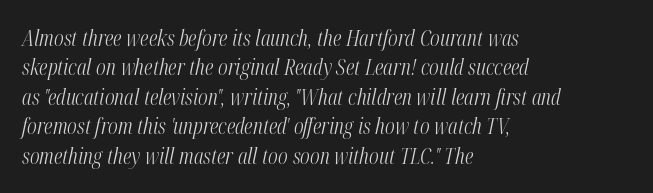
Q: Is the text bold? A: No.
Q: Is the text italic (slanted)? A: Yes, it leans right by about 12 degrees.
Q: Is the text underlined? A: No.
Q: How is the paragraph aligned? A: Left-aligned.
Q: Is the spacing between letters normal or unusually wide? A: Normal.
Q: Is the spacing between lines tight, normal or loose? A: Normal.
